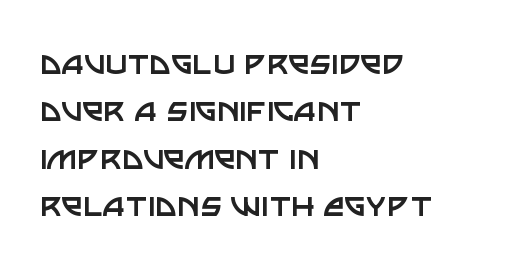
The typesetting does not lean heavy: it is not bold. The setting favours the left margin, as ordinary paragraphs usually do. Vertical strokes here are truly vertical. These lines sit exactly where default settings would place them.
